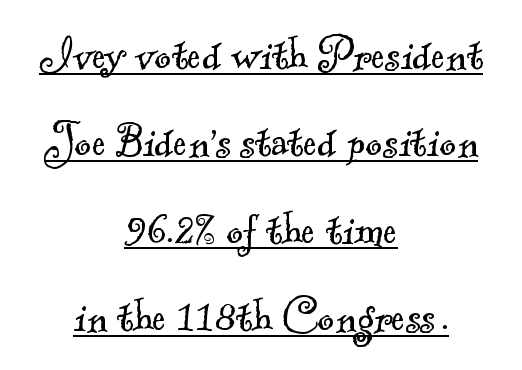
Q: Is the text bold? A: No.
Q: Is the typeface a serif or a sans-serif typeface? A: Serif.
Q: Is the text underlined? A: Yes.
Q: How is the paragraph aligned? A: Centered.
Q: Is the spacing between letters normal or unusually wide? A: Normal.
Q: Is the spacing between lines tight, normal or loose? A: Normal.
Q: Width (condensed, normal, or wide)? A: Normal.
Q: x-height? A: Small.
Q: Monospaced? A: No.
